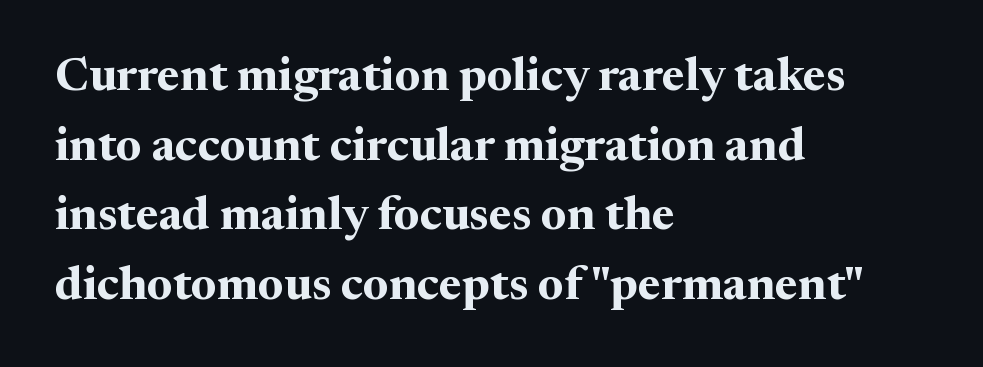
{"serif": "yes", "italic": "no", "bold": "yes", "weight": "bold", "width": "normal", "stroke_contrast": "medium", "x_height": "medium", "monospaced": "no", "underline": "no", "align": "left", "line_spacing": "normal", "line_spacing_ratio": 1.48, "letter_spacing": "normal", "letter_spacing_em": 0.0, "glyph_px": 47}
